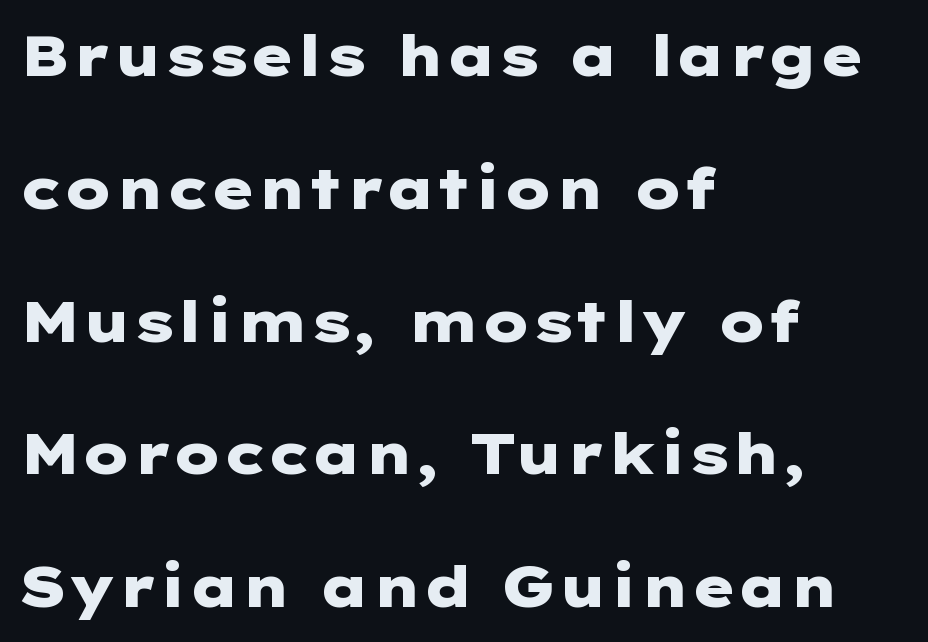
{"serif": "no", "italic": "no", "bold": "yes", "weight": "heavy", "width": "wide", "stroke_contrast": "low", "x_height": "medium", "underline": "no", "align": "left", "line_spacing": "loose", "line_spacing_ratio": 2.33, "letter_spacing": "normal", "letter_spacing_em": 0.0, "glyph_px": 57}
